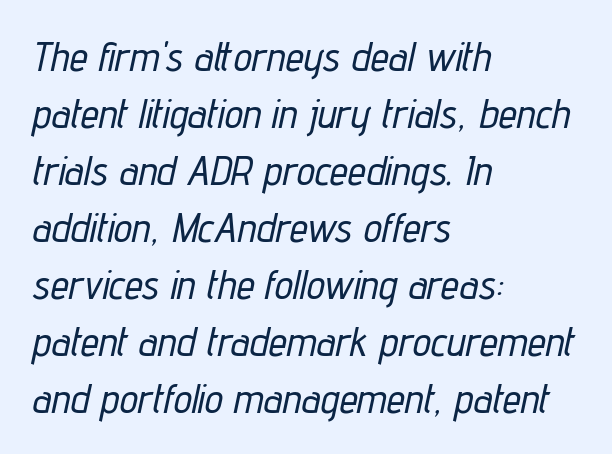
Q: Is the text italic (slanted)? A: Yes, it leans right by about 12 degrees.
Q: Is the text underlined? A: No.
Q: How is the paragraph aligned? A: Left-aligned.
Q: Is the spacing between letters normal or unusually wide? A: Normal.
Q: Is the spacing between lines tight, normal or loose? A: Normal.
Q: Width (condensed, normal, or wide)? A: Condensed.
Q: Stroke contrast? A: Low.
Q: x-height? A: Medium.
Q: Monospaced? A: No.
